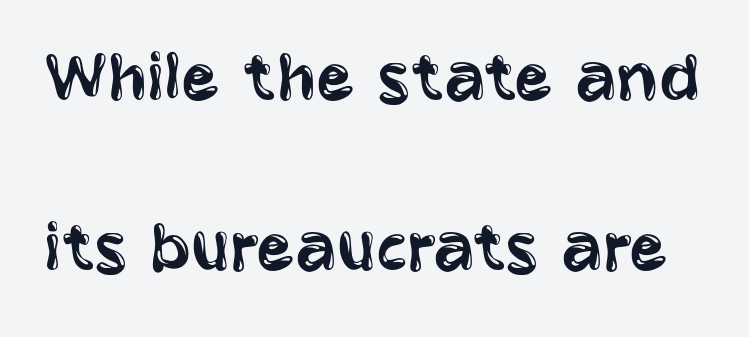
Q: Is the text bold? A: No.
Q: Is the text italic (slanted)? A: No, it is upright.
Q: Is the typeface a serif or a sans-serif typeface? A: Sans-serif.
Q: Is the text underlined? A: No.
Q: Is the spacing between letters normal or unusually wide? A: Normal.
Q: Is the spacing between lines tight, normal or loose? A: Loose.
Q: Width (condensed, normal, or wide)? A: Condensed.
Q: Stroke contrast? A: Low.
Q: x-height? A: Large.
Q: Monospaced? A: No.
